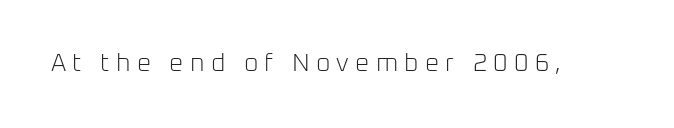
Q: Is the text bold? A: No.
Q: Is the text italic (slanted)? A: No, it is upright.
Q: Is the text underlined? A: No.
Q: Is the spacing between letters normal or unusually wide? A: Unusually wide.
